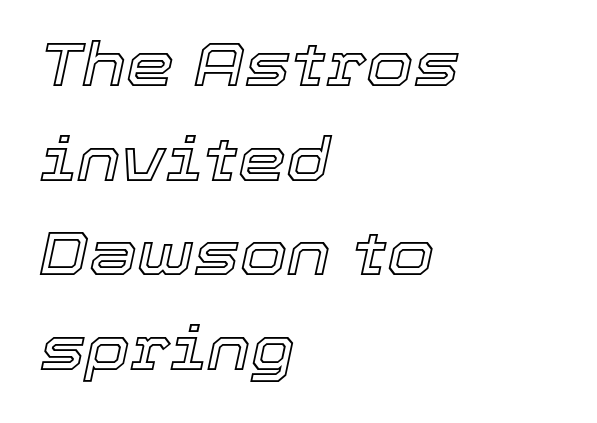
The image shows 61 px text type, italic (leaning right); set left-aligned, normal line spacing (1.55x), normal letter spacing, not underlined; a medium x-height.
